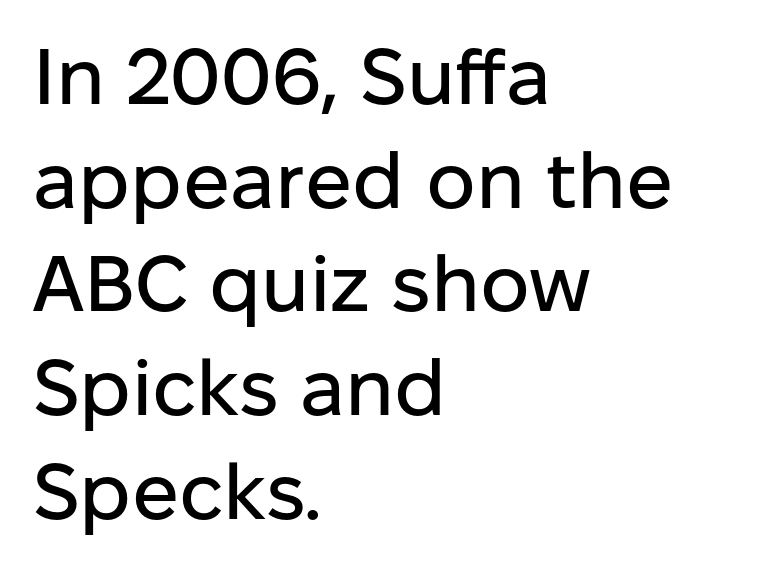
This is roman type, the default non-slanted kind. Unmarked baselines from the first word to the last. These lines are set flush left with a ragged right edge. Look at the bottom of the vertical strokes: they stop flat, with no serifs. Each letter keeps its own natural width here, so spacing adapts to shape.
